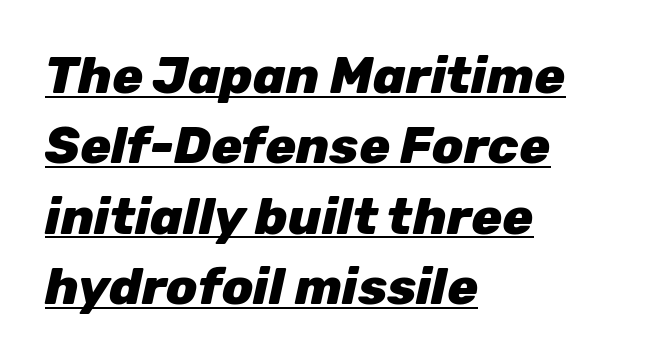
The image shows 51 px heavy type, italic (leaning right); set left-aligned, normal line spacing (1.38x), normal letter spacing, underlined; low stroke contrast and a medium x-height.
